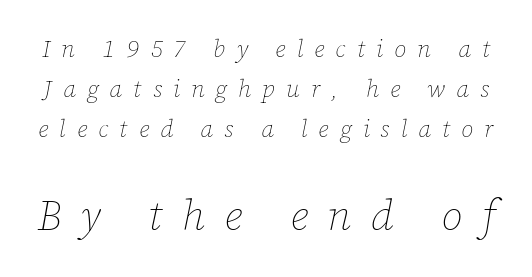
Q: Is the text bold? A: No.
Q: Is the text italic (slanted)? A: Yes, it leans right by about 12 degrees.
Q: Is the text underlined? A: No.
Q: Is the spacing between letters normal or unusually wide? A: Unusually wide.
Q: Is the spacing between lines tight, normal or loose? A: Normal.
Q: Which block of text is set in a larger size, the first (top) or the second (bottom)? A: The second (bottom) one.
Q: Width (condensed, normal, or wide)? A: Normal.
Q: Stroke contrast? A: Low.
Q: x-height? A: Medium.
Q: Monospaced? A: No.
